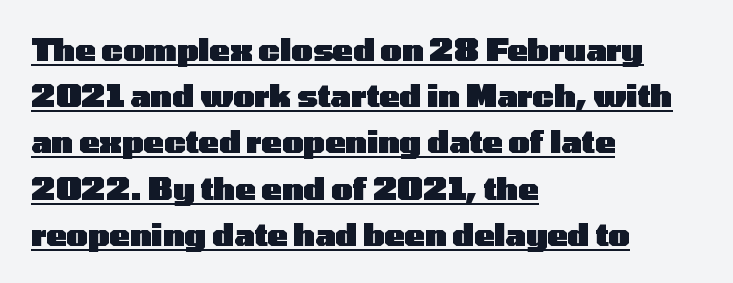
{"serif": "no", "italic": "no", "bold": "yes", "weight": "heavy", "width": "wide", "stroke_contrast": "low", "x_height": "medium", "monospaced": "no", "underline": "yes", "align": "left", "line_spacing": "normal", "line_spacing_ratio": 1.54, "letter_spacing": "normal", "letter_spacing_em": 0.0, "glyph_px": 30}
